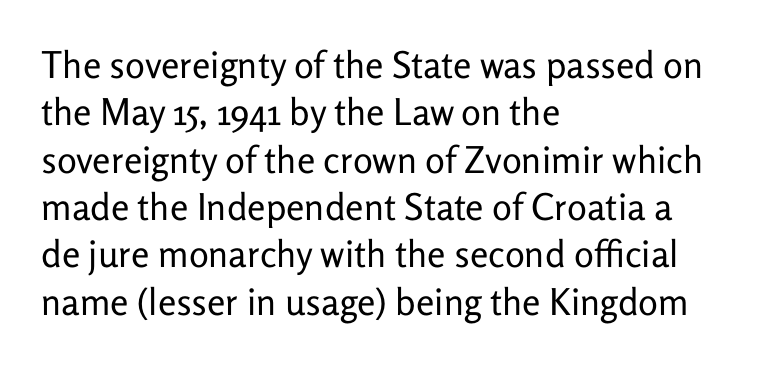
{"serif": "no", "italic": "no", "bold": "no", "weight": "regular", "width": "normal", "stroke_contrast": "low", "x_height": "medium", "monospaced": "no", "underline": "no", "align": "left", "line_spacing": "normal", "line_spacing_ratio": 1.28, "letter_spacing": "normal", "letter_spacing_em": 0.0, "glyph_px": 37}
